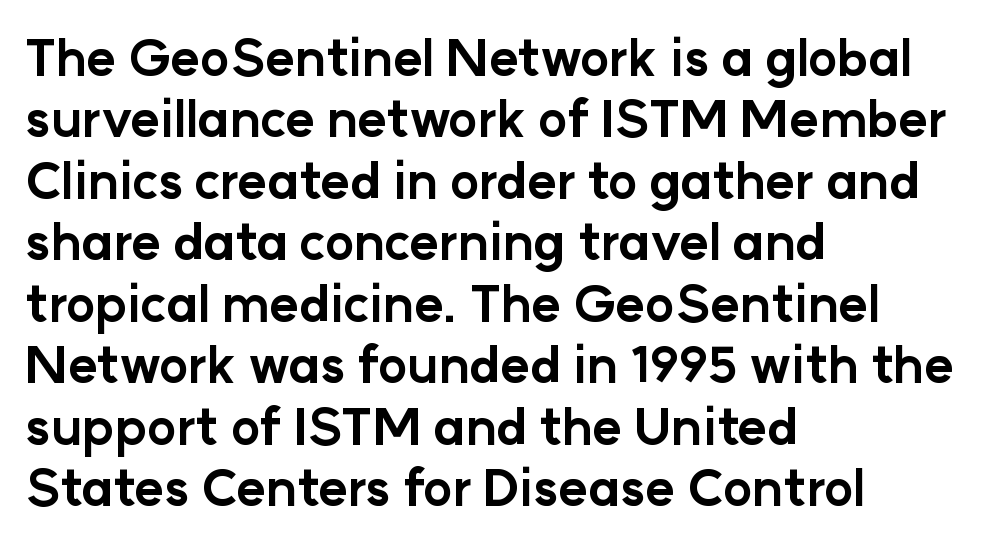
{"serif": "no", "italic": "no", "bold": "yes", "weight": "bold", "width": "normal", "stroke_contrast": "low", "x_height": "medium", "monospaced": "no", "underline": "no", "align": "left", "line_spacing_ratio": 1.23, "letter_spacing": "normal", "letter_spacing_em": 0.0, "glyph_px": 50}
